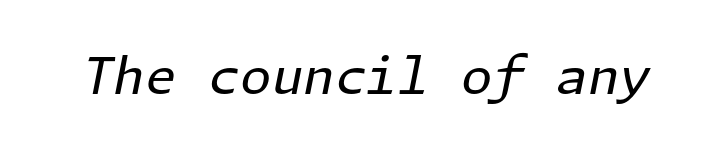
No extra tracking has been applied to these lines. Plain, unruled lines of type. Unbolded letterforms with no extra heft. The axis of the letterforms is tilted away from vertical.
